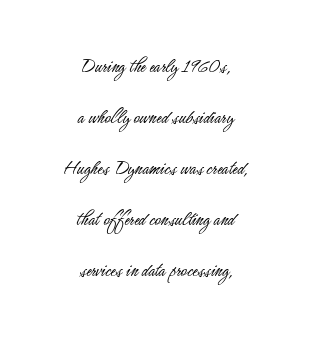
Q: Is the text bold? A: No.
Q: Is the text italic (slanted)? A: Yes.
Q: Is the text underlined? A: No.
Q: How is the paragraph aligned? A: Centered.
Q: Is the spacing between letters normal or unusually wide? A: Normal.
Q: Is the spacing between lines tight, normal or loose? A: Loose.
